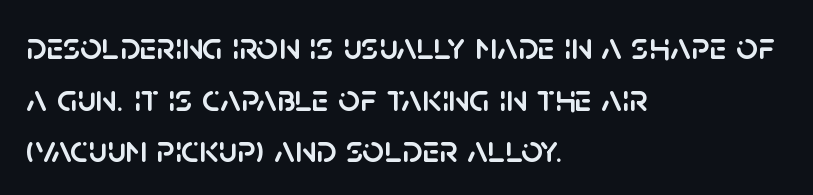
Q: Is the text italic (slanted)? A: No, it is upright.
Q: Is the typeface a serif or a sans-serif typeface? A: Sans-serif.
Q: Is the text underlined? A: No.
Q: How is the paragraph aligned? A: Left-aligned.
Q: Is the spacing between letters normal or unusually wide? A: Normal.
Q: Is the spacing between lines tight, normal or loose? A: Normal.
Q: Width (condensed, normal, or wide)? A: Normal.
Q: Stroke contrast? A: Low.
Q: x-height? A: Large.
Q: Monospaced? A: No.
